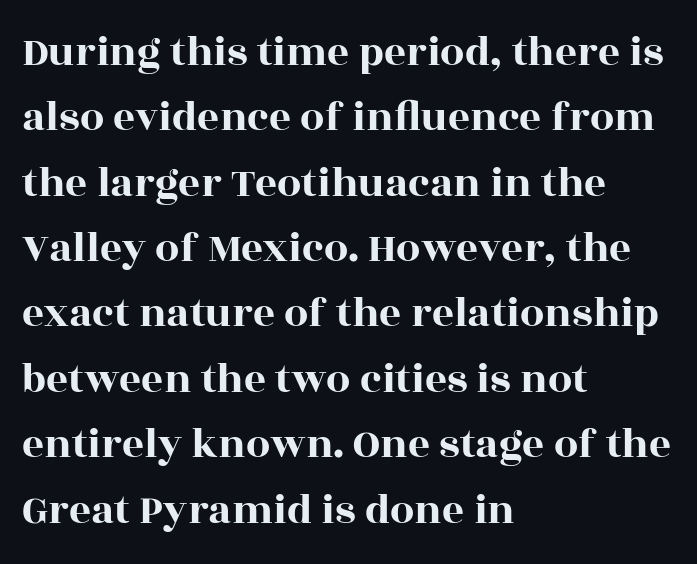
Q: Is the text italic (slanted)? A: No, it is upright.
Q: Is the typeface a serif or a sans-serif typeface? A: Serif.
Q: Is the text underlined? A: No.
Q: How is the paragraph aligned? A: Left-aligned.
Q: Is the spacing between letters normal or unusually wide? A: Normal.
Q: Is the spacing between lines tight, normal or loose? A: Normal.
Q: Width (condensed, normal, or wide)? A: Wide.
Q: x-height? A: Large.
Q: Monospaced? A: No.
